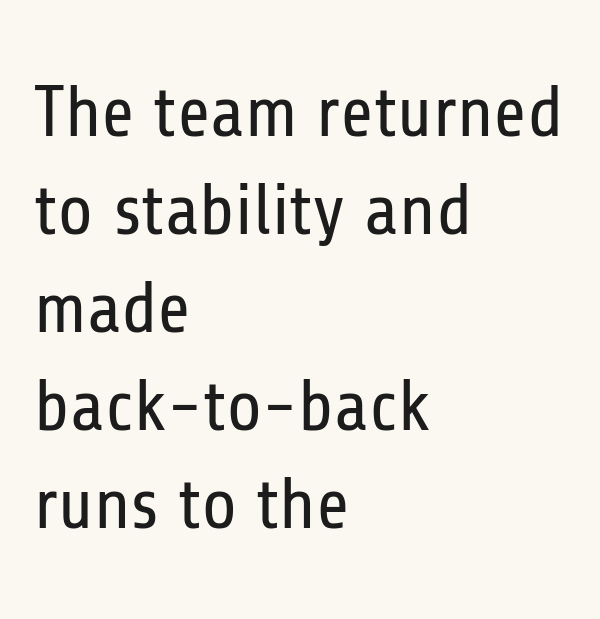
Q: Is the text bold? A: No.
Q: Is the text italic (slanted)? A: No, it is upright.
Q: Is the typeface a serif or a sans-serif typeface? A: Sans-serif.
Q: Is the text underlined? A: No.
Q: How is the paragraph aligned? A: Left-aligned.
Q: Is the spacing between letters normal or unusually wide? A: Normal.
Q: Is the spacing between lines tight, normal or loose? A: Normal.
Q: Width (condensed, normal, or wide)? A: Condensed.
Q: Stroke contrast? A: Low.
Q: x-height? A: Medium.
Q: Monospaced? A: No.
